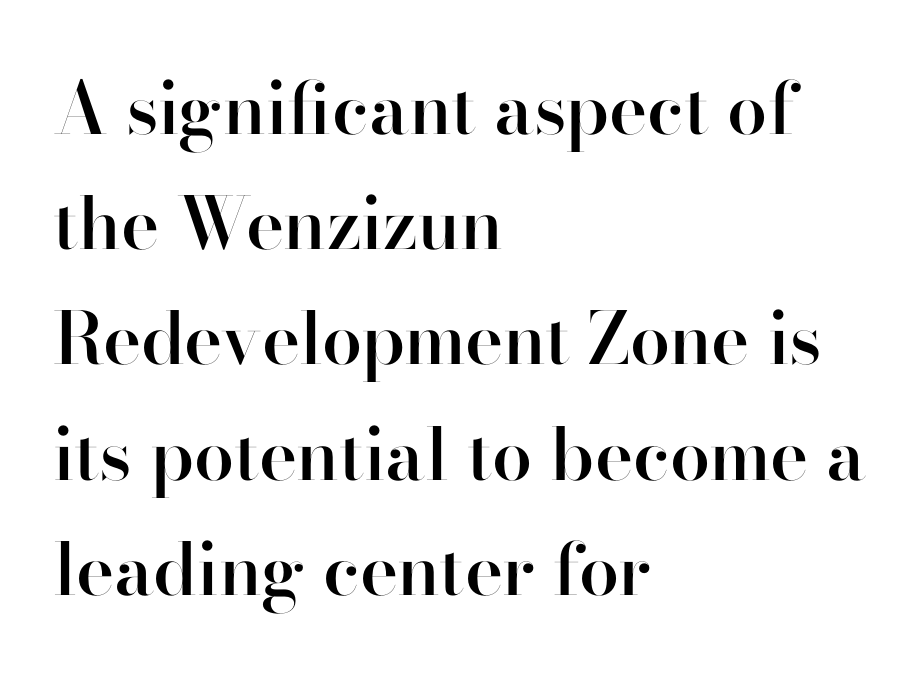
Think of a printed novel: that variable character pitch is what you see here. Tracking here is standard; glyphs follow each other at the usual distance. Unlike italic type, these characters show no tilt at all. Weight: semibold (demi).
